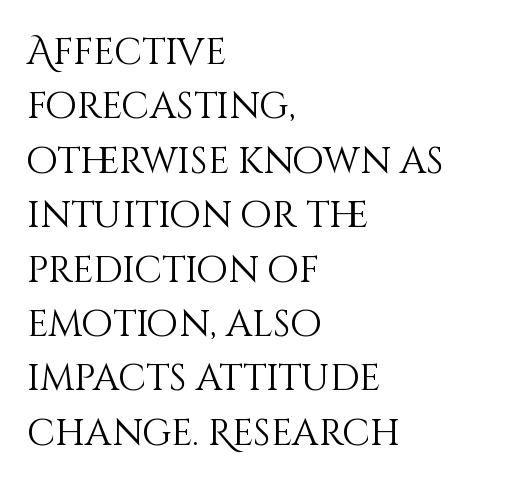
In CSS terms this would be text-align: left. The space directly below the letters is spotless. Words appear dense and cohesive because spacing is normal. Regarding leading, the lines here are spaced in the standard way. The characters are drawn with everyday or finer stroke widths.
